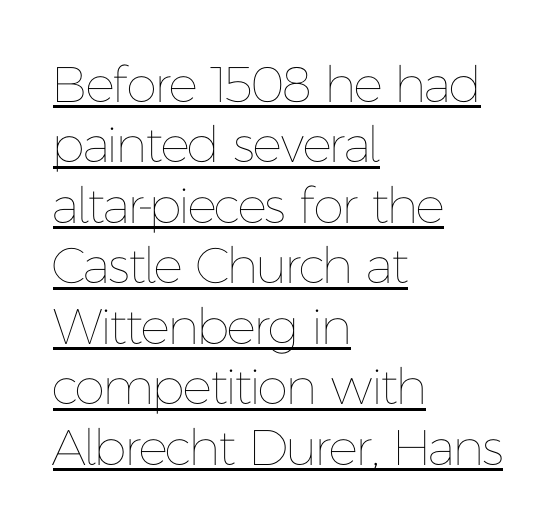
The image shows 50 px thin type, upright; set left-aligned, line spacing 1.21x, normal letter spacing, underlined; low stroke contrast and a medium x-height.
